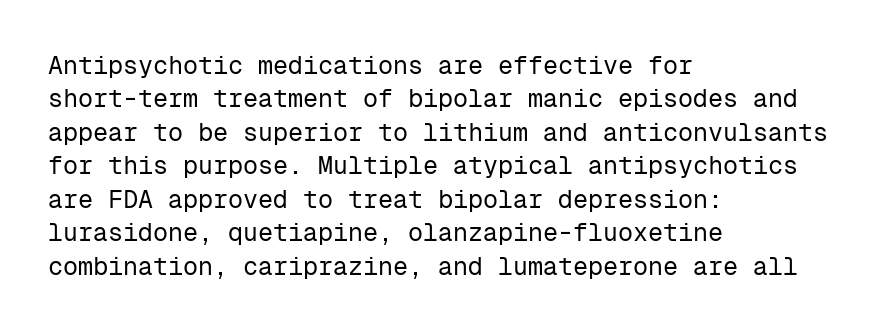
{"italic": "no", "bold": "no", "underline": "no", "align": "left", "line_spacing": "normal", "line_spacing_ratio": 1.34, "letter_spacing": "normal", "letter_spacing_em": 0.0, "glyph_px": 25}
